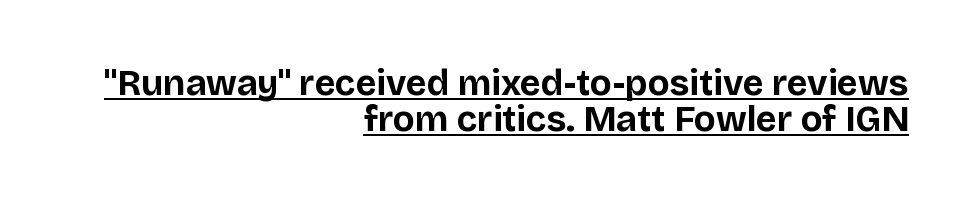
A roman cut, with each character standing at attention. Right-aligned paragraph, ragged on the left. Like a heading marked for emphasis, these lines bear an underscore. Rows of type sit shoulder to shoulder in the vertical direction. Is the type bold? Yes — the strokes are clearly thick and heavy.
